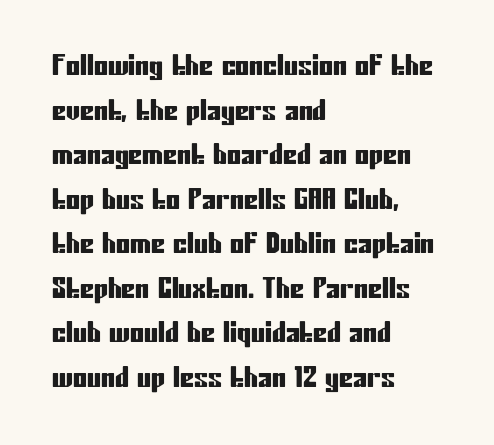
Q: Is the text italic (slanted)? A: No, it is upright.
Q: Is the typeface a serif or a sans-serif typeface? A: Sans-serif.
Q: Is the text underlined? A: No.
Q: How is the paragraph aligned? A: Left-aligned.
Q: Is the spacing between letters normal or unusually wide? A: Normal.
Q: Is the spacing between lines tight, normal or loose? A: Normal.
Q: Width (condensed, normal, or wide)? A: Condensed.
Q: Stroke contrast? A: Low.
Q: x-height? A: Medium.
Q: Monospaced? A: No.
